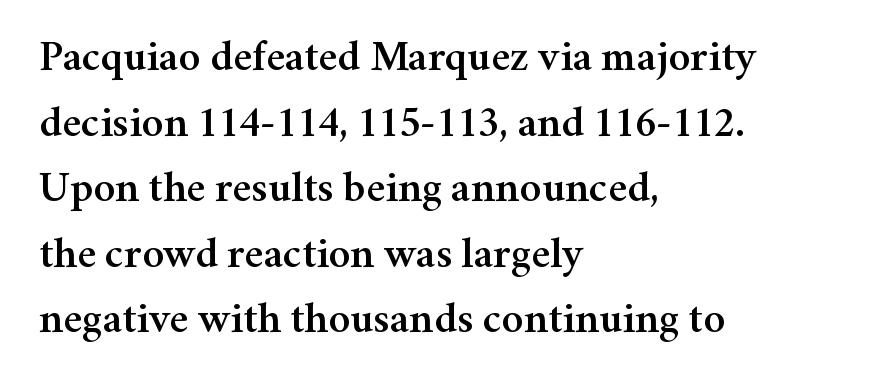
{"serif": "yes", "italic": "no", "width": "normal", "stroke_contrast": "medium", "x_height": "medium", "monospaced": "no", "underline": "no", "align": "left", "line_spacing": "normal", "line_spacing_ratio": 1.49, "letter_spacing": "normal", "letter_spacing_em": 0.0, "glyph_px": 44}
